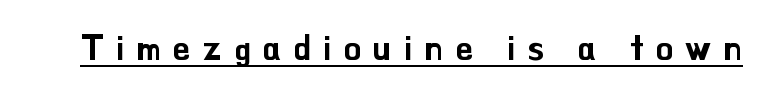
Q: Is the text italic (slanted)? A: No, it is upright.
Q: Is the typeface a serif or a sans-serif typeface? A: Sans-serif.
Q: Is the text underlined? A: Yes.
Q: Is the spacing between letters normal or unusually wide? A: Unusually wide.
Q: Width (condensed, normal, or wide)? A: Normal.
Q: Stroke contrast? A: Low.
Q: x-height? A: Small.
Q: Monospaced? A: No.
